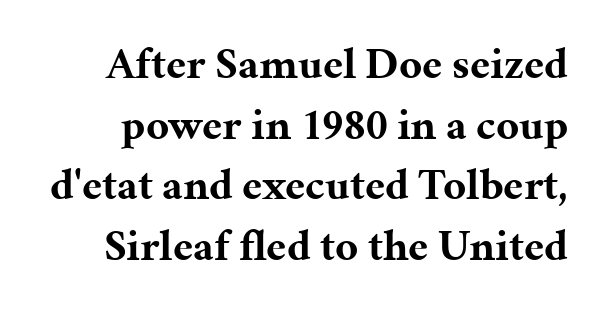
The image shows 44 px bold serif type, upright; set normal line spacing (1.38x), normal letter spacing, not underlined; medium stroke contrast and a medium x-height.
